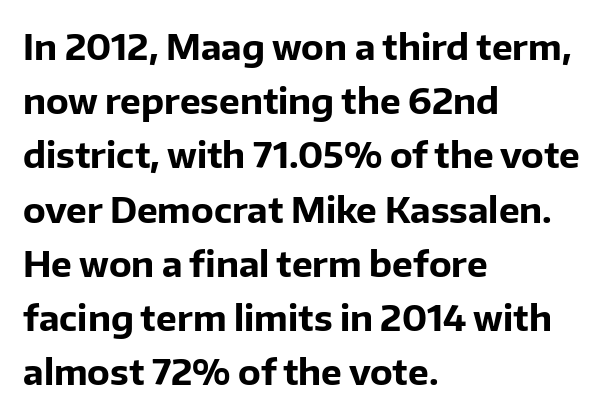
The image shows 35 px bold sans-serif type, upright; set left-aligned, normal line spacing (1.55x), normal letter spacing, not underlined; low stroke contrast and a medium x-height.
